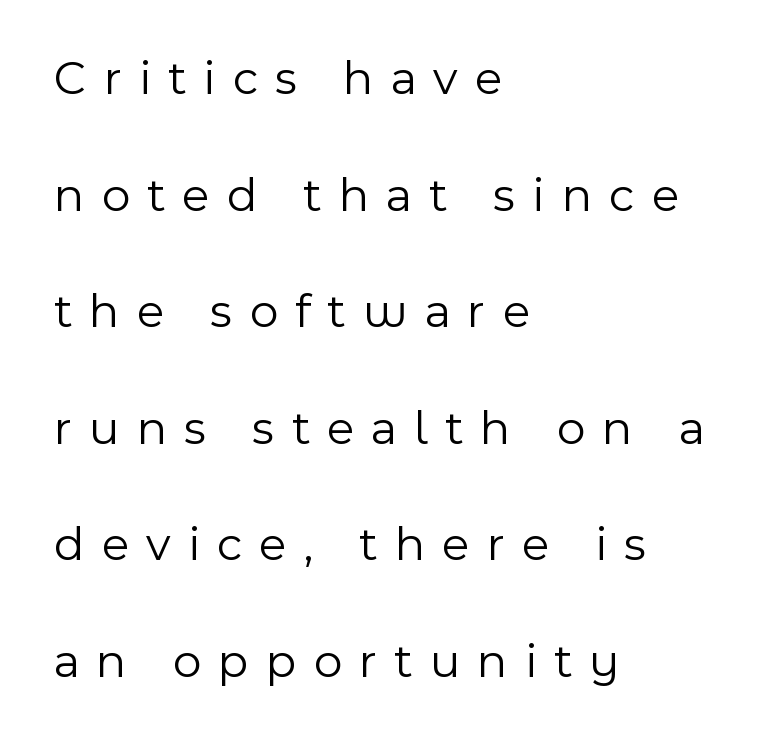
Q: Is the text bold? A: No.
Q: Is the text italic (slanted)? A: No, it is upright.
Q: Is the typeface a serif or a sans-serif typeface? A: Sans-serif.
Q: Is the text underlined? A: No.
Q: How is the paragraph aligned? A: Left-aligned.
Q: Is the spacing between letters normal or unusually wide? A: Unusually wide.
Q: Is the spacing between lines tight, normal or loose? A: Loose.
Q: Width (condensed, normal, or wide)? A: Normal.
Q: x-height? A: Medium.
Q: Monospaced? A: No.
